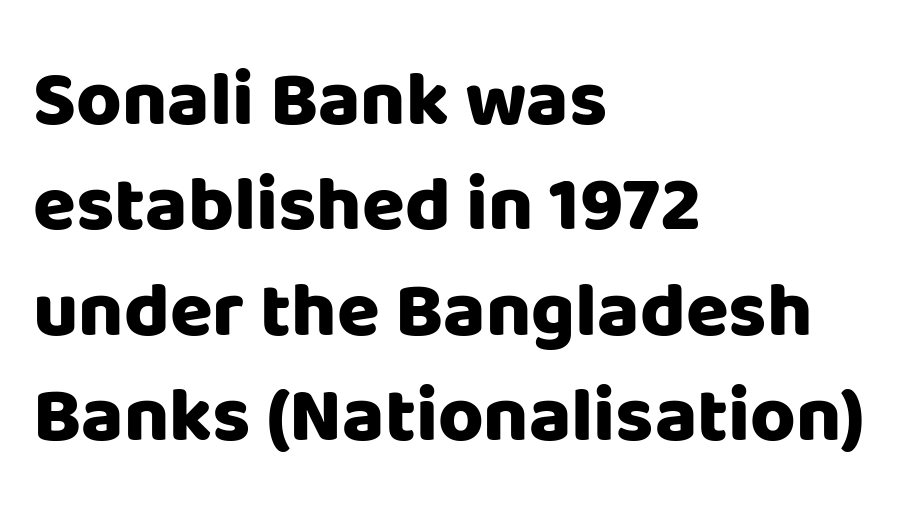
Does extra space separate the letters? No, they use regular spacing. The letters advance in unequal steps, a hallmark of proportional type. Which margin do the lines hug? The left one — the right edge is uneven. To sum up the face: it is a sans, with no serifs.
